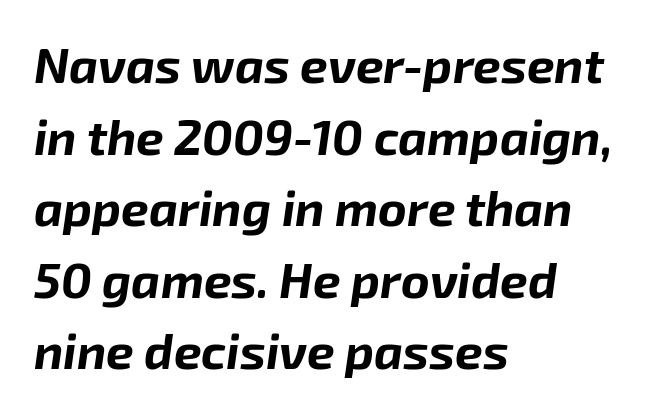
The image shows 49 px bold type, italic (leaning right); set left-aligned, normal line spacing (1.46x), normal letter spacing, not underlined; low stroke contrast and a medium x-height.
